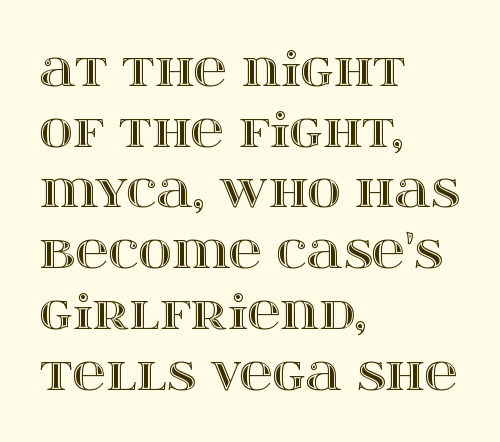
{"italic": "no", "width": "wide", "x_height": "large", "monospaced": "no", "underline": "no", "align": "left", "line_spacing": "normal", "line_spacing_ratio": 1.32, "letter_spacing": "normal", "letter_spacing_em": 0.0, "glyph_px": 46}
